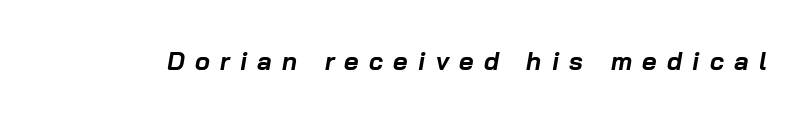
{"italic": "yes", "lean": "right", "slant_degrees": 10, "bold": "yes", "underline": "no", "letter_spacing": "wide", "letter_spacing_em": 0.41, "glyph_px": 25}
